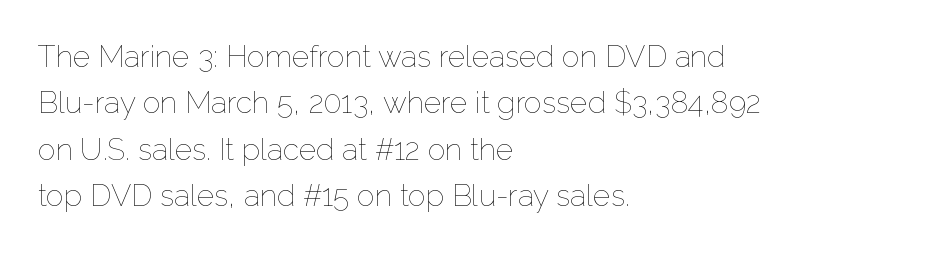
The image shows 30 px thin type, upright; set left-aligned, normal line spacing (1.55x), normal letter spacing, not underlined; low stroke contrast and a medium x-height.
